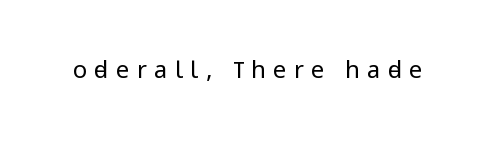
Q: Is the text bold? A: No.
Q: Is the text italic (slanted)? A: No, it is upright.
Q: Is the text underlined? A: No.
Q: Is the spacing between letters normal or unusually wide? A: Unusually wide.
